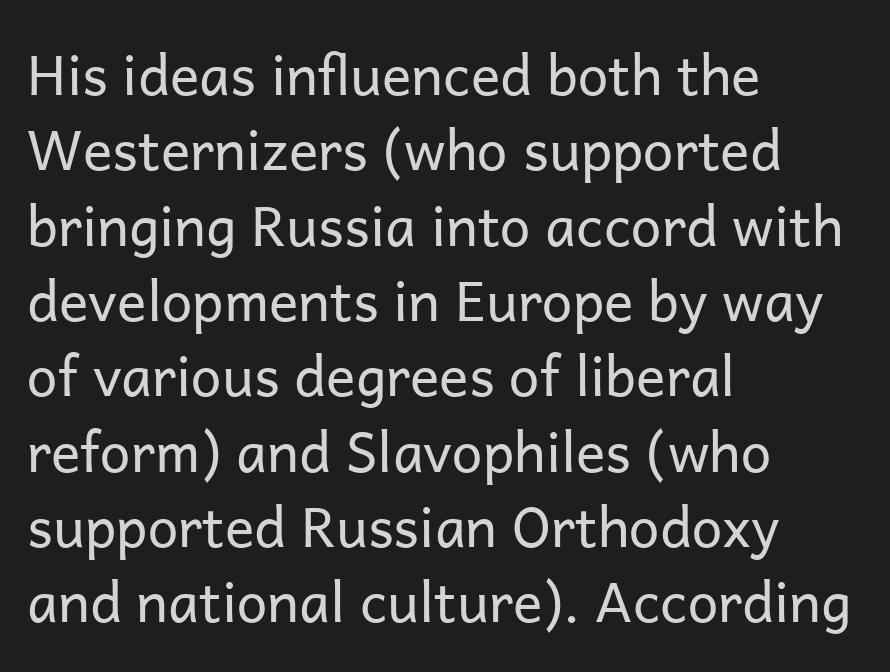
The image shows 55 px regular-weight sans-serif type, upright; set left-aligned, normal line spacing (1.37x), normal letter spacing, not underlined; low stroke contrast and a medium x-height.
